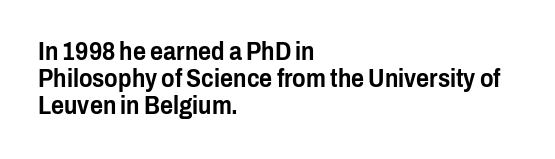
Q: Is the text italic (slanted)? A: No, it is upright.
Q: Is the text underlined? A: No.
Q: How is the paragraph aligned? A: Left-aligned.
Q: Is the spacing between letters normal or unusually wide? A: Normal.
Q: Is the spacing between lines tight, normal or loose? A: Tight.
